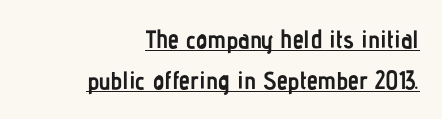
Which margin do the lines hug? The right one — the left edge is uneven. A full-strength bold gives these letters their thick strokes. When letters stand straight like this, we call the style roman or upright. The typesetter has applied underlining to the passage shown. The passage shown has conventional tracking throughout. Leading matches the norm, producing a regular column.
